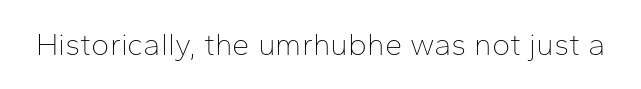
Stems and bowls with no extra thickness — not bold. This sample uses a sans-serif face. The font's upright variant was chosen for this text. A clean baseline with only descenders dipping below it. These lines are rendered in a variable-pitch font. Standard letterfit; no display-style spreading of the glyphs.
